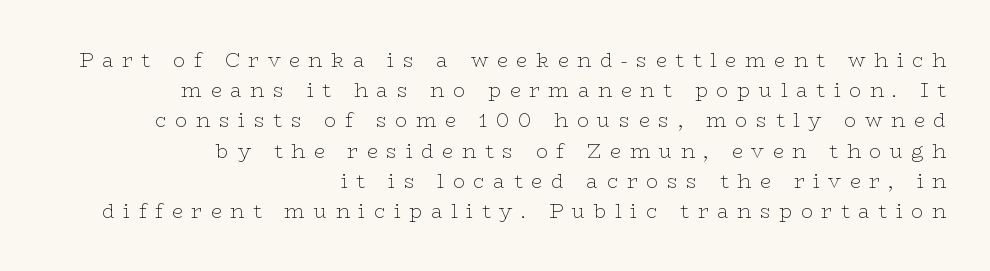
Upright lettering throughout. A normal amount of white space separates one row of letters from the next. The paragraph shown leans on its right margin. The font sits on the lighter half of the weight spectrum, regular included.
